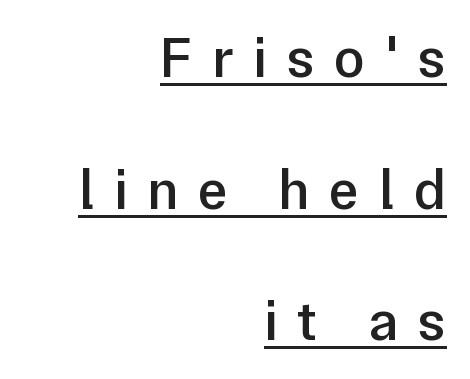
The specimen includes a rule beneath the text block's lines. Leftover space on each line is placed entirely before the opening word. The letters carry no serifs — their stems end cleanly without finishing strokes. These words are printed semibold, heavier than regular yet not bold. Proportional: the letters do not fall into vertical columns.
